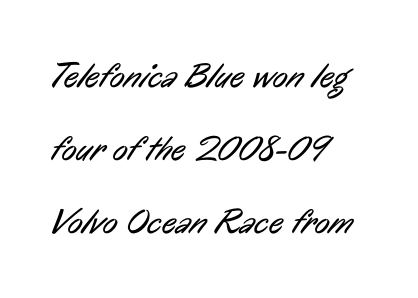
The image shows 35 px regular-weight, condensed sans-serif type; set left-aligned, loose line spacing (2.08x), normal letter spacing, not underlined; low stroke contrast and a medium x-height.
